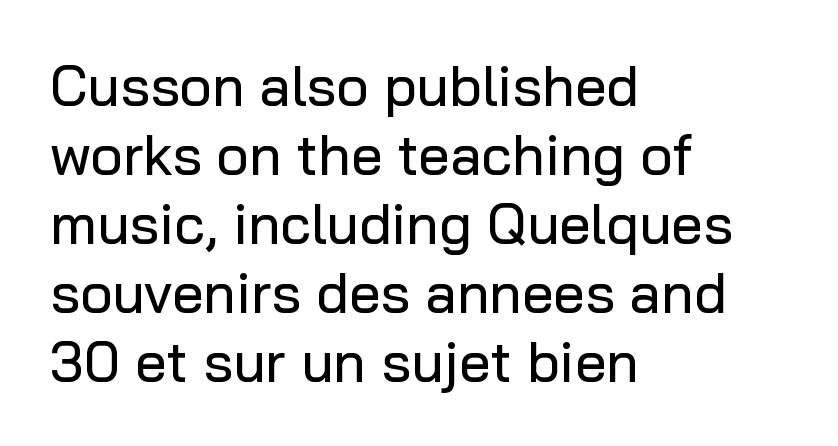
Posture: upright roman. The paragraph has a hard left edge and a soft right edge. Is this a sans? Yes — the strokes have no serifs. Note the varied advance widths — an 'i' is clearly narrower than an 'm'. Check the space under the baseline: it is left empty.
